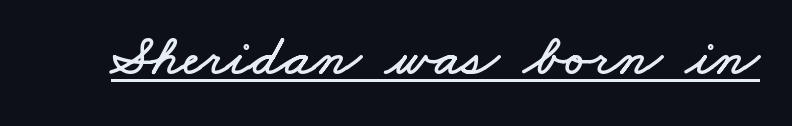
Tracking here is standard; glyphs follow each other at the usual distance. The rendering uses the underline text-decoration. The letters advance in unequal steps, a hallmark of proportional type.
